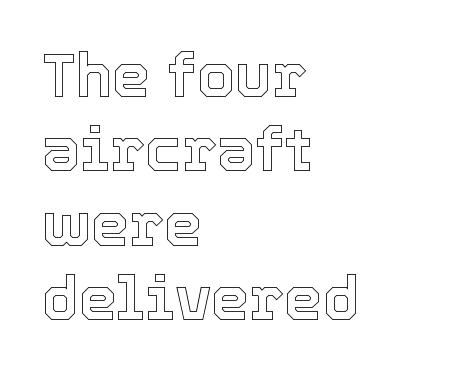
Rendered with straight, roman letterforms. The lines in this sample share a left origin and differ only in where they stop. The rendering keeps characters at their native spacing. Lines of text with bare space underneath. The face used here is proportionally spaced, like ordinary book or web type.
